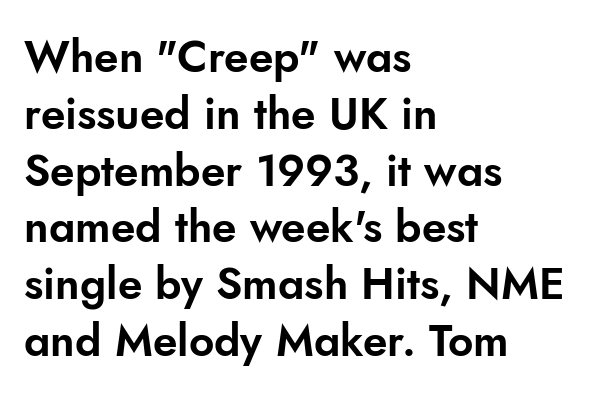
Q: Is the text italic (slanted)? A: No, it is upright.
Q: Is the typeface a serif or a sans-serif typeface? A: Sans-serif.
Q: Is the text underlined? A: No.
Q: How is the paragraph aligned? A: Left-aligned.
Q: Is the spacing between letters normal or unusually wide? A: Normal.
Q: Is the spacing between lines tight, normal or loose? A: Normal.
Q: Width (condensed, normal, or wide)? A: Normal.
Q: Stroke contrast? A: Low.
Q: x-height? A: Small.
Q: Monospaced? A: No.
